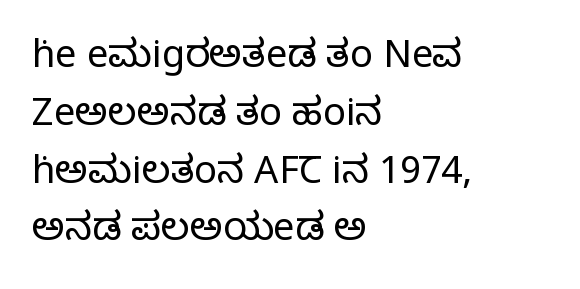
Q: Is the text bold? A: No.
Q: Is the text italic (slanted)? A: No, it is upright.
Q: Is the typeface a serif or a sans-serif typeface? A: Serif.
Q: Is the text underlined? A: No.
Q: How is the paragraph aligned? A: Left-aligned.
Q: Is the spacing between letters normal or unusually wide? A: Normal.
Q: Is the spacing between lines tight, normal or loose? A: Normal.
Q: Width (condensed, normal, or wide)? A: Normal.
Q: Stroke contrast? A: Low.
Q: x-height? A: Large.
Q: Monospaced? A: No.
